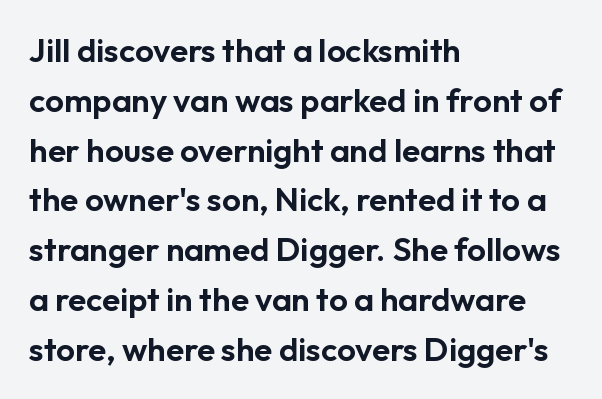
Proportional: the letters do not fall into vertical columns. A typesetter would call this leading conventional body-copy spacing. Underlining? Definitely not there. Designer's note — italics off, roman on. A classic flush-left, rag-right setting is used for this passage. What stands out about the letter spacing? Nothing — it is the standard amount.
